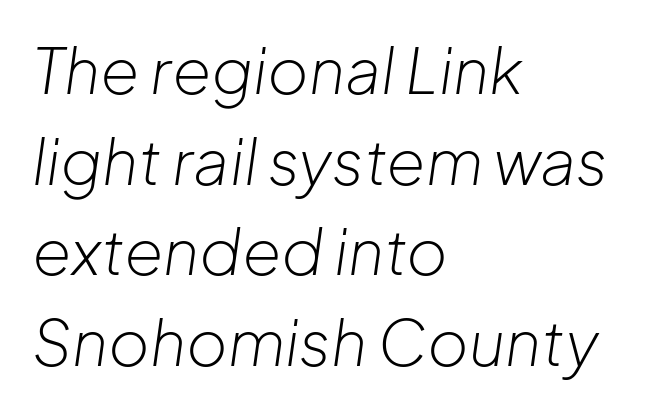
The image shows 63 px light type, italic (leaning right); set left-aligned, normal line spacing (1.44x), normal letter spacing, not underlined; low stroke contrast and a medium x-height.
